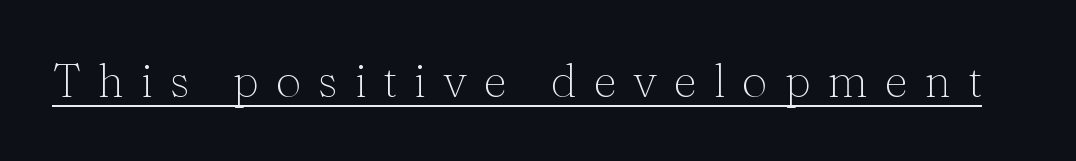
{"serif": "yes", "italic": "no", "bold": "no", "weight": "thin", "width": "normal", "stroke_contrast": "medium", "x_height": "medium", "monospaced": "no", "underline": "yes", "letter_spacing": "wide", "letter_spacing_em": 0.36, "glyph_px": 46}
